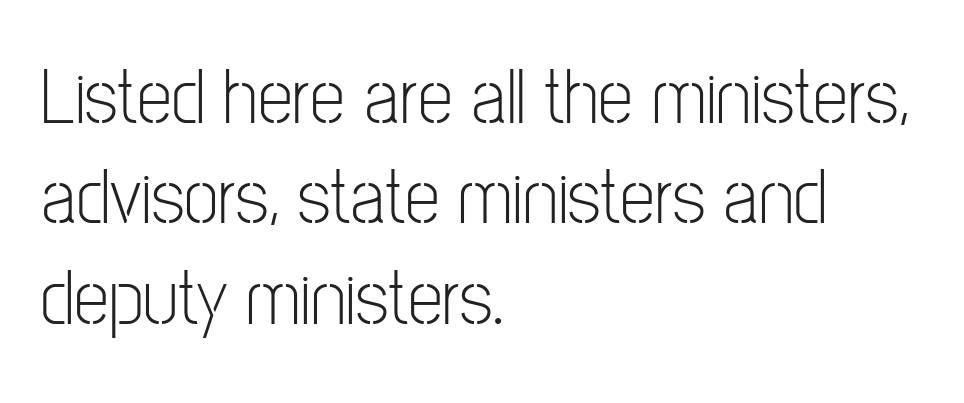
Rendered with straight, roman letterforms. The words here are not underlined. Do the characters align in a grid? No, the font is proportional. No heavy texture on the line: the type isn't bold. Visually the block forms a straight wall on the left and a jagged coastline on the right.
